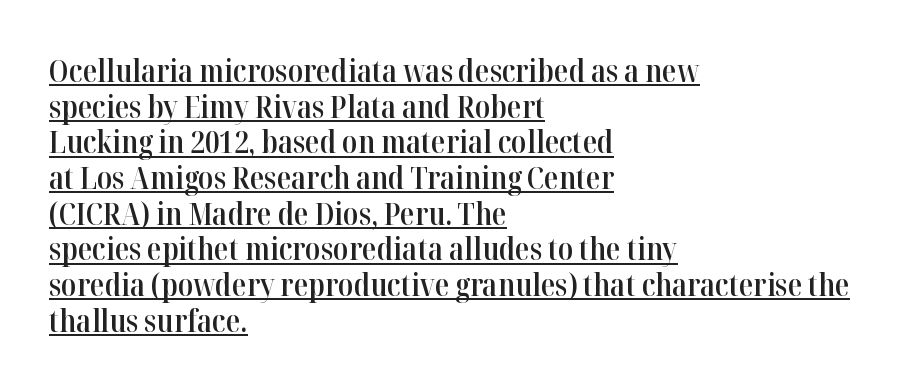
The words here are underlined. Weight check: semibold — heavier than regular, not quite bold. A typesetter would call this proportional, since set widths differ per character. Unlike a clean sans, this face finishes its strokes with serifs. When letters stand straight like this, we call the style roman or upright. The face used here is rendered with its standard letterfit.
